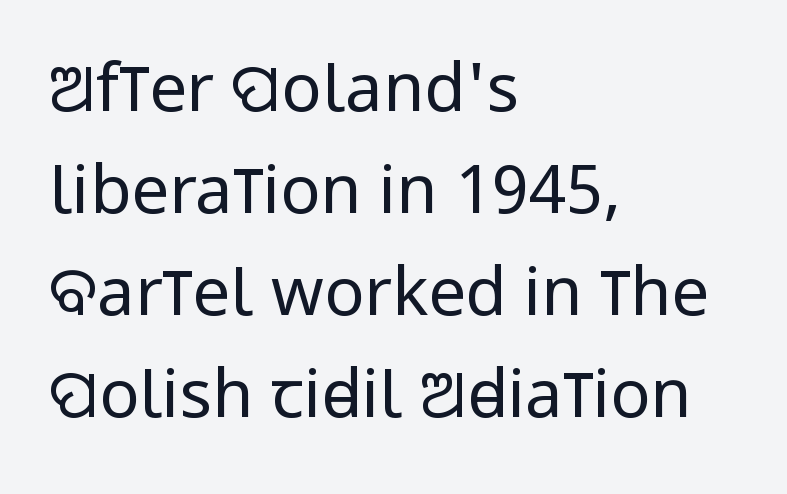
There is no visible air inserted between adjacent glyphs. Unbolded letterforms with no extra heft. The block of text has a typical density, with ordinary space between rows. These lines stack with their left ends in a neat column. Type without underlining. The rendering uses natural spacing where letterforms have individual widths.
